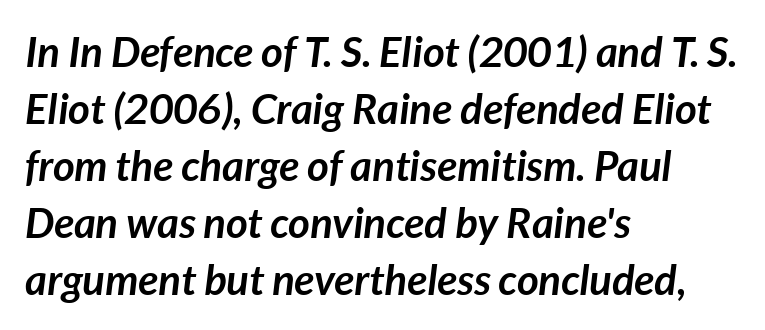
{"italic": "yes", "lean": "right", "slant_degrees": 7, "bold": "yes", "weight": "semibold", "width": "normal", "stroke_contrast": "low", "x_height": "medium", "monospaced": "no", "underline": "no", "align": "left", "line_spacing": "normal", "line_spacing_ratio": 1.36, "letter_spacing": "normal", "letter_spacing_em": 0.0, "glyph_px": 42}
